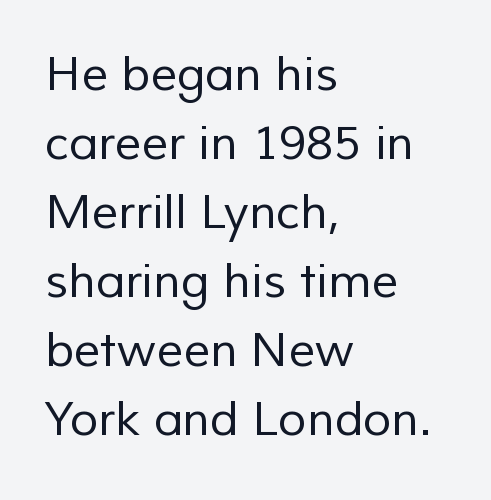
{"serif": "no", "bold": "no", "weight": "regular", "width": "normal", "stroke_contrast": "low", "x_height": "medium", "monospaced": "no", "underline": "no", "align": "left", "line_spacing": "normal", "line_spacing_ratio": 1.47, "letter_spacing": "normal", "letter_spacing_em": 0.0, "glyph_px": 47}
